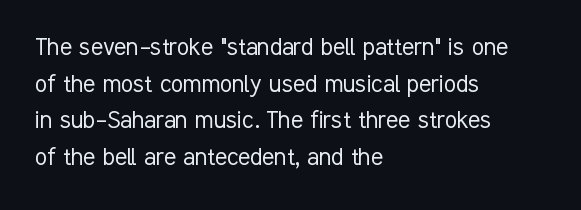
Q: Is the text bold? A: No.
Q: Is the text italic (slanted)? A: No, it is upright.
Q: Is the typeface a serif or a sans-serif typeface? A: Sans-serif.
Q: Is the text underlined? A: No.
Q: How is the paragraph aligned? A: Left-aligned.
Q: Is the spacing between letters normal or unusually wide? A: Normal.
Q: Is the spacing between lines tight, normal or loose? A: Normal.
Q: Width (condensed, normal, or wide)? A: Condensed.
Q: Stroke contrast? A: Low.
Q: x-height? A: Medium.
Q: Monospaced? A: No.
